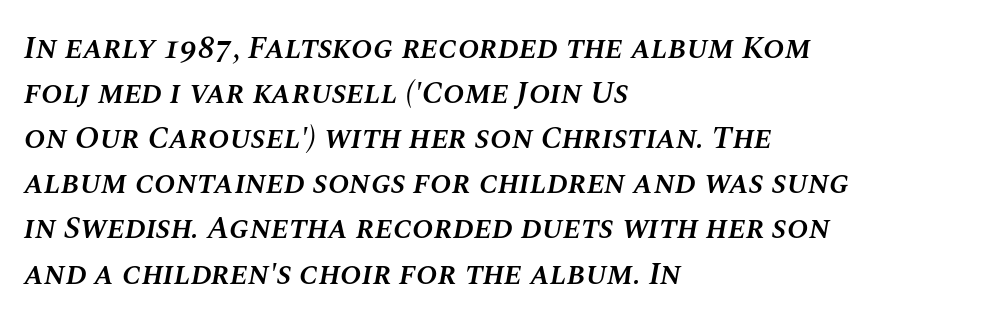
In terms of weight, the rendering is demibold, just under bold. Leading: standard. The passage shown has conventional tracking throughout. These lines were composed using italics. Here the designer chose a conventional face with non-uniform glyph widths. Line beginnings align vertically; line endings do not.
